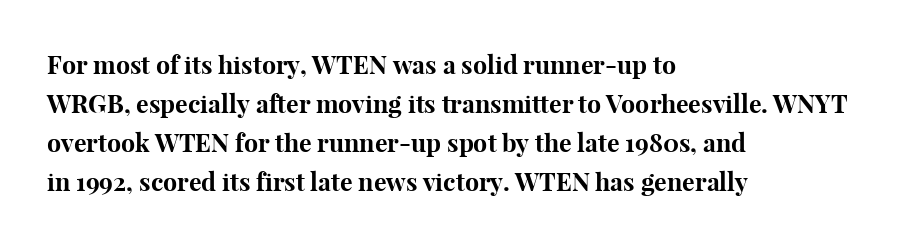
{"italic": "no", "bold": "yes", "underline": "no", "align": "left", "line_spacing": "normal", "line_spacing_ratio": 1.56, "letter_spacing": "normal", "letter_spacing_em": 0.0, "glyph_px": 25}
